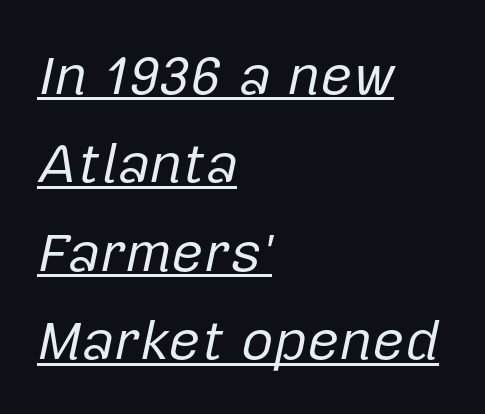
{"italic": "yes", "lean": "right", "slant_degrees": 12, "bold": "no", "weight": "regular", "width": "normal", "stroke_contrast": "low", "x_height": "medium", "monospaced": "no", "underline": "yes", "align": "left", "line_spacing": "normal", "line_spacing_ratio": 1.58, "letter_spacing": "normal", "letter_spacing_em": 0.0, "glyph_px": 56}
